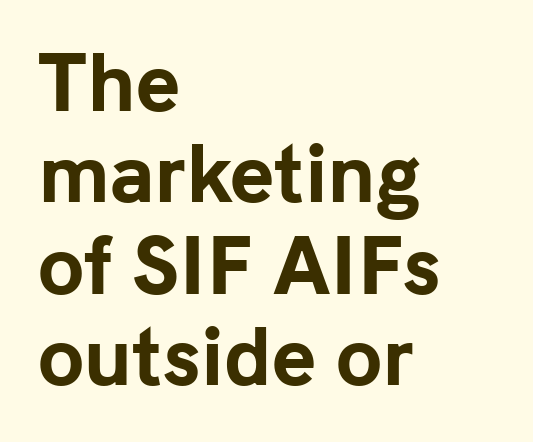
{"serif": "no", "italic": "no", "bold": "yes", "weight": "bold", "width": "normal", "stroke_contrast": "low", "x_height": "medium", "monospaced": "no", "underline": "no", "align": "left", "line_spacing_ratio": 1.22, "letter_spacing": "normal", "letter_spacing_em": 0.0, "glyph_px": 75}
